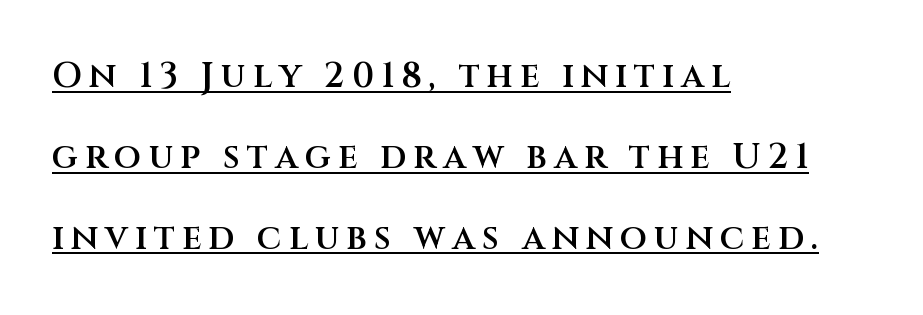
{"serif": "no", "italic": "no", "bold": "semi", "weight": "semibold", "width": "normal", "stroke_contrast": "medium", "x_height": "large", "monospaced": "no", "underline": "yes", "align": "left", "line_spacing": "loose", "line_spacing_ratio": 2.31, "letter_spacing": "wide", "letter_spacing_em": 0.2, "glyph_px": 35}
